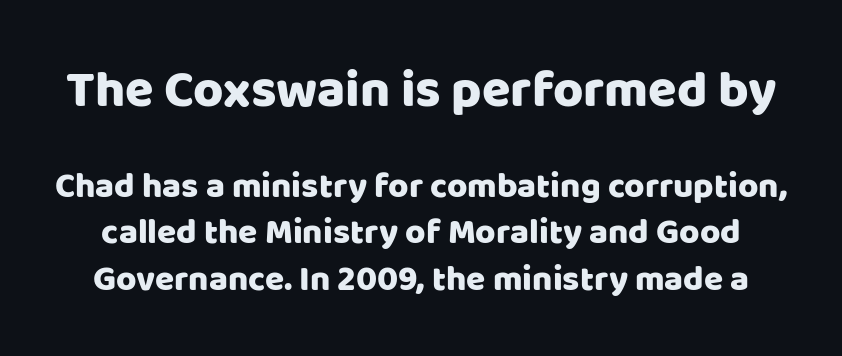
Q: Is the text italic (slanted)? A: No, it is upright.
Q: Is the typeface a serif or a sans-serif typeface? A: Sans-serif.
Q: Is the text underlined? A: No.
Q: Is the spacing between letters normal or unusually wide? A: Normal.
Q: Is the spacing between lines tight, normal or loose? A: Normal.
Q: Which block of text is set in a larger size, the first (top) or the second (bottom)? A: The first (top) one.
Q: Width (condensed, normal, or wide)? A: Normal.
Q: Stroke contrast? A: Low.
Q: x-height? A: Large.
Q: Monospaced? A: No.
